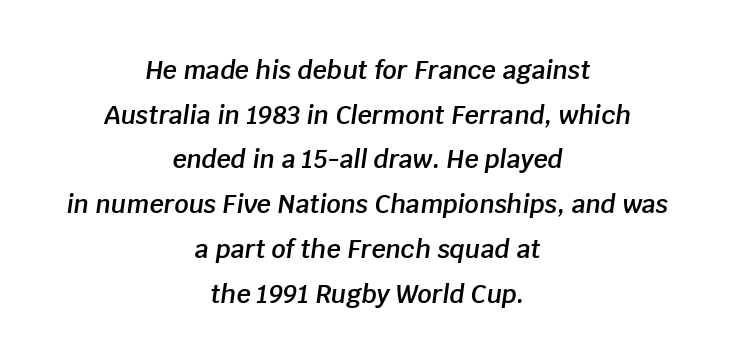
Q: Is the text bold? A: Semi-bold.
Q: Is the text italic (slanted)? A: Yes, it leans right by about 8 degrees.
Q: Is the text underlined? A: No.
Q: How is the paragraph aligned? A: Centered.
Q: Is the spacing between letters normal or unusually wide? A: Normal.
